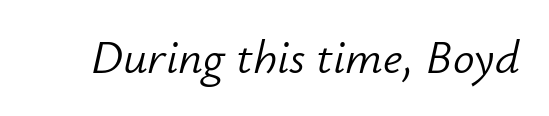
{"italic": "yes", "lean": "right", "slant_degrees": 12, "bold": "no", "weight": "light", "width": "normal", "stroke_contrast": "low", "x_height": "small", "monospaced": "no", "underline": "no", "letter_spacing": "normal", "letter_spacing_em": 0.0, "glyph_px": 48}
